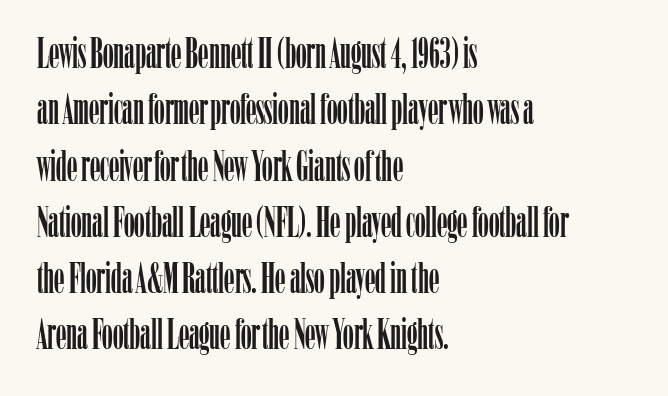
Q: Is the text italic (slanted)? A: No, it is upright.
Q: Is the typeface a serif or a sans-serif typeface? A: Serif.
Q: Is the text underlined? A: No.
Q: How is the paragraph aligned? A: Left-aligned.
Q: Is the spacing between letters normal or unusually wide? A: Normal.
Q: Is the spacing between lines tight, normal or loose? A: Normal.
Q: Width (condensed, normal, or wide)? A: Condensed.
Q: Stroke contrast? A: Low.
Q: x-height? A: Medium.
Q: Monospaced? A: No.
